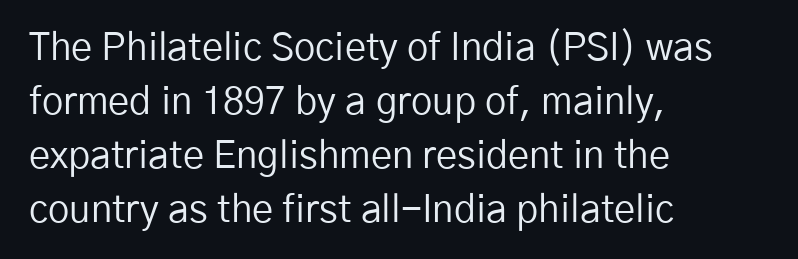
Q: Is the text bold? A: No.
Q: Is the text italic (slanted)? A: No, it is upright.
Q: Is the typeface a serif or a sans-serif typeface? A: Sans-serif.
Q: Is the text underlined? A: No.
Q: How is the paragraph aligned? A: Left-aligned.
Q: Is the spacing between letters normal or unusually wide? A: Normal.
Q: Is the spacing between lines tight, normal or loose? A: Normal.
Q: Width (condensed, normal, or wide)? A: Normal.
Q: Stroke contrast? A: Low.
Q: x-height? A: Medium.
Q: Monospaced? A: No.
